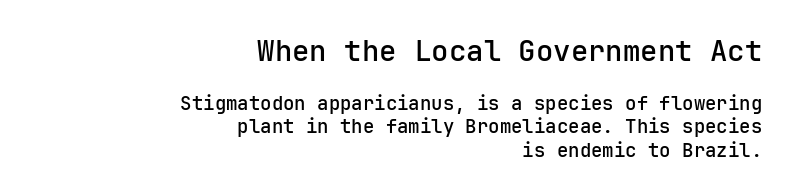
{"serif": "no", "italic": "no", "width": "normal", "stroke_contrast": "low", "x_height": "medium", "monospaced": "yes", "underline": "no", "align": "right", "line_spacing_ratio": 1.23, "letter_spacing": "normal", "letter_spacing_em": 0.0, "larger_block": "first", "size_ratio": 1.53, "glyph_px": 29}
